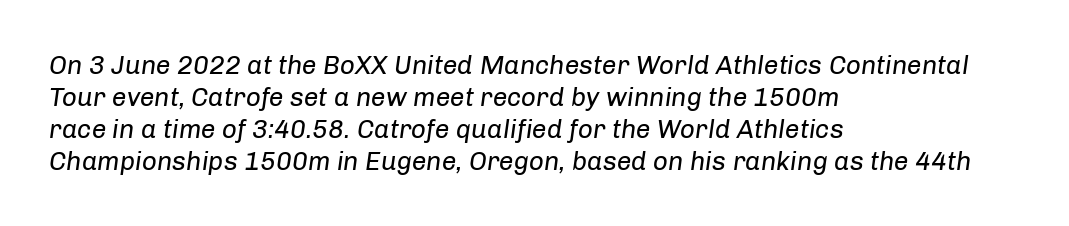
Emphasis-style slanted type is in use. Tracking value appears to be zero — textbook default spacing. The space beneath each line is pristine and unruled. The characters are drawn with everyday or finer stroke widths. Typeset ragged right — the left edge is the straight one.
